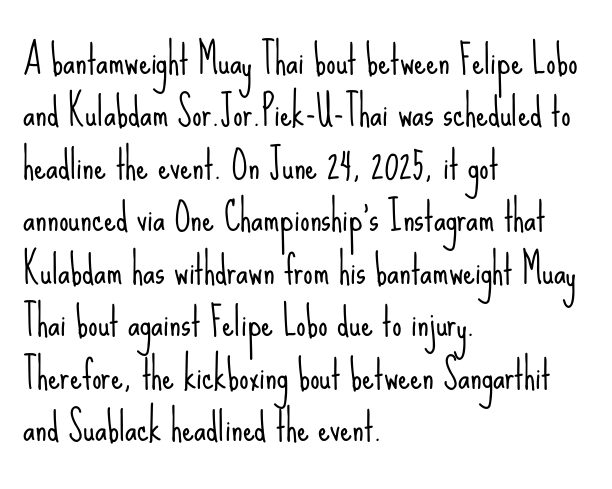
The image shows 38 px light, condensed sans-serif type, upright; set left-aligned, normal line spacing (1.38x), normal letter spacing, not underlined; low stroke contrast and a small x-height.
